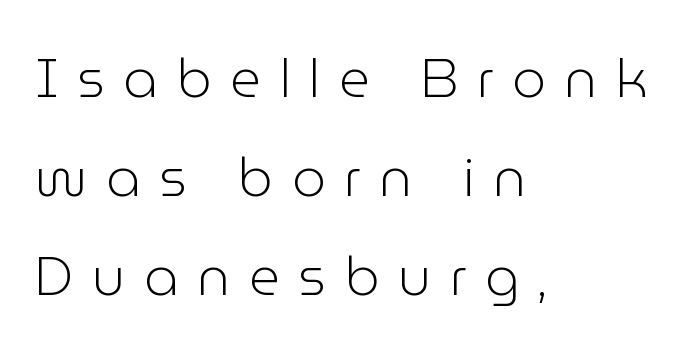
The image shows 54 px light sans-serif type, upright; set left-aligned, line spacing 1.83x, unusually wide letter spacing (+0.34 em), not underlined; low stroke contrast and a medium x-height.
